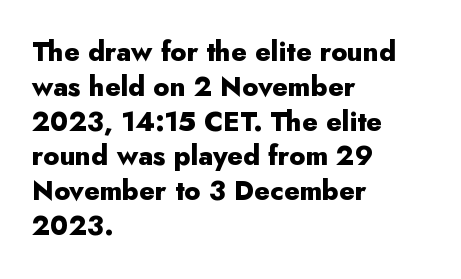
{"italic": "no", "bold": "yes", "underline": "no", "align": "left", "line_spacing": "normal", "line_spacing_ratio": 1.29, "letter_spacing": "normal", "letter_spacing_em": 0.0, "glyph_px": 27}
